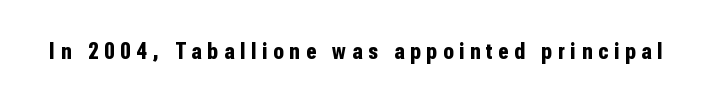
{"italic": "no", "bold": "yes", "underline": "no", "letter_spacing": "wide", "letter_spacing_em": 0.24, "glyph_px": 24}
